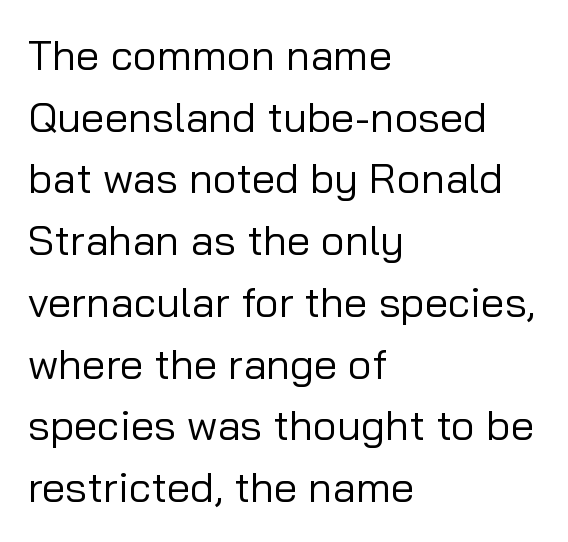
Q: Is the text bold? A: No.
Q: Is the text italic (slanted)? A: No, it is upright.
Q: Is the typeface a serif or a sans-serif typeface? A: Sans-serif.
Q: Is the text underlined? A: No.
Q: How is the paragraph aligned? A: Left-aligned.
Q: Is the spacing between letters normal or unusually wide? A: Normal.
Q: Is the spacing between lines tight, normal or loose? A: Normal.
Q: Width (condensed, normal, or wide)? A: Normal.
Q: Stroke contrast? A: Low.
Q: x-height? A: Medium.
Q: Monospaced? A: No.
